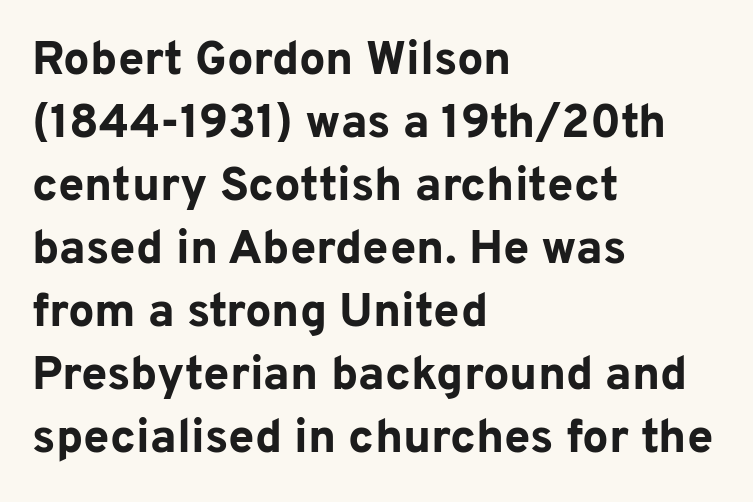
{"serif": "no", "italic": "no", "bold": "yes", "weight": "bold", "width": "normal", "stroke_contrast": "low", "x_height": "medium", "monospaced": "no", "underline": "no", "align": "left", "line_spacing": "normal", "line_spacing_ratio": 1.34, "letter_spacing": "normal", "letter_spacing_em": 0.0, "glyph_px": 47}
